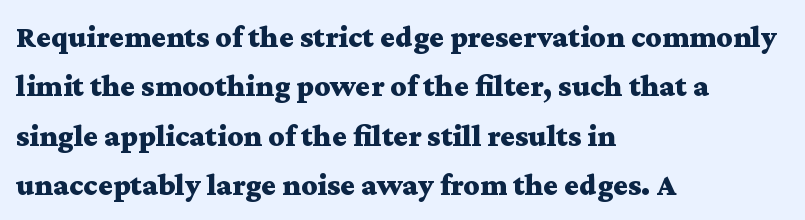
This rendering leaves character spacing at its baseline value. The font's upright variant was chosen for this text. Looks like regular typesetting: each glyph gets only the width it needs. Each letter's strokes conclude with small projecting serifs. Descenders hang freely into open space.
